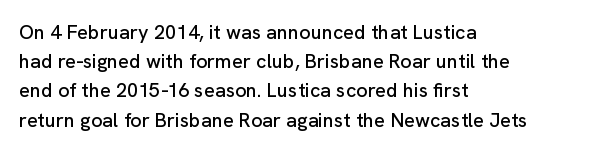
A bare baseline throughout the passage. Tracking value appears to be zero — textbook default spacing. The lettering holds an erect, upright posture throughout. The lines in this sample share a left origin and differ only in where they stop.
